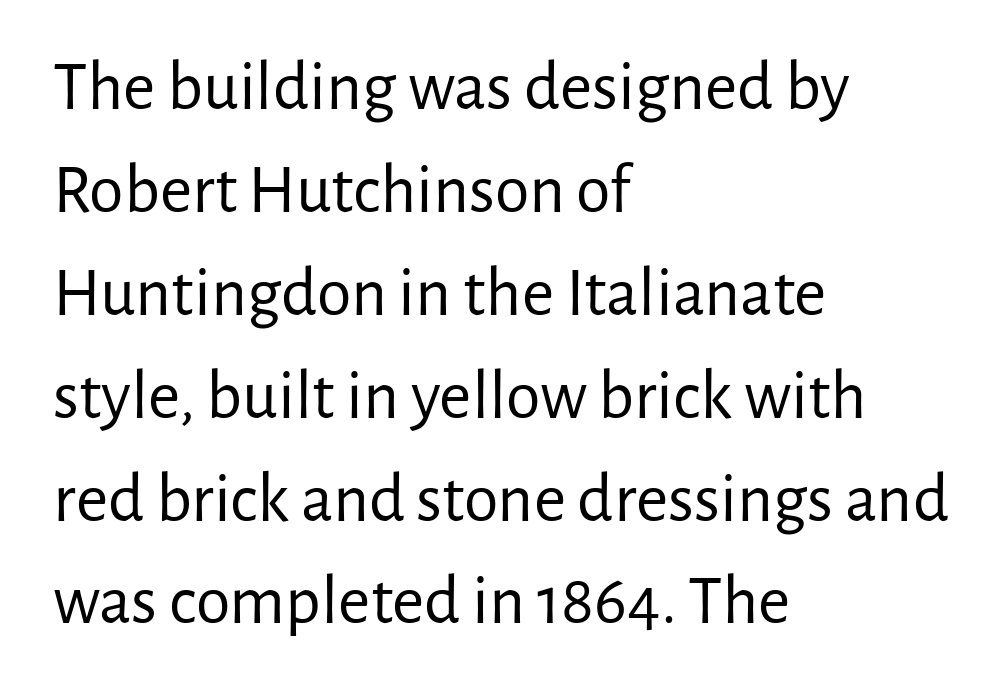
Horizontal bands of white between lines are of average thickness. Vertical stems look standard width or narrower in stroke. The text block is weighted toward the left margin, trailing off unevenly rightward. What stands out about the letter spacing? Nothing — it is the standard amount. Posture: straight, roman, zero tilt.
